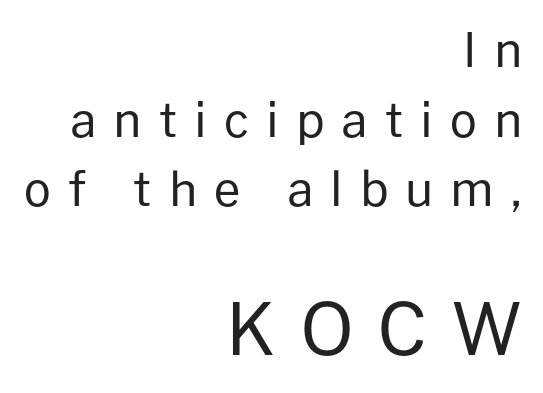
The text block is weighted toward the right margin, trailing off unevenly leftward. Is the letter spacing exaggerated? Yes — the characters are pushed far apart. This is the regular roman posture of the typeface. The passage shown is typed in a proportional face where columns would drift. Baseline-to-baseline distance is the conventional proportion of letter height. The block sitting lower on the canvas is the one with enlarged characters.
